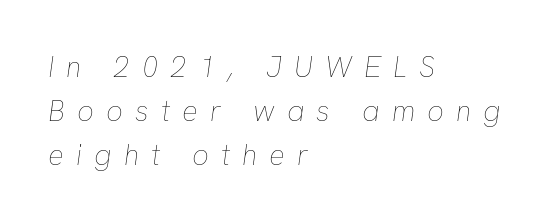
Q: Is the text bold? A: No.
Q: Is the text italic (slanted)? A: Yes, it leans right by about 8 degrees.
Q: Is the text underlined? A: No.
Q: How is the paragraph aligned? A: Left-aligned.
Q: Is the spacing between letters normal or unusually wide? A: Unusually wide.
Q: Is the spacing between lines tight, normal or loose? A: Normal.
Q: Width (condensed, normal, or wide)? A: Normal.
Q: Stroke contrast? A: Low.
Q: x-height? A: Medium.
Q: Monospaced? A: No.
